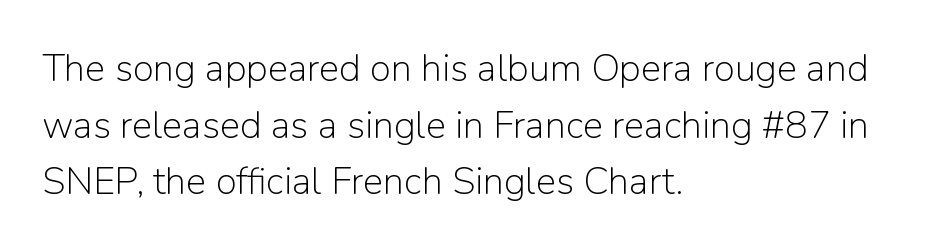
The compositor pushed each line to the left boundary. Check the space under the baseline: it is left empty. Students, observe: this is what conventionally led text looks like. Think of a printed novel: that variable character pitch is what you see here. Tall strokes in this sample are plumb rather than angled. Tracking here is standard; glyphs follow each other at the usual distance.
